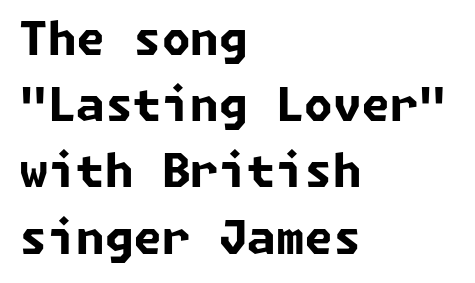
Q: Is the text bold? A: Yes.
Q: Is the typeface a serif or a sans-serif typeface? A: Sans-serif.
Q: Is the text underlined? A: No.
Q: How is the paragraph aligned? A: Left-aligned.
Q: Is the spacing between letters normal or unusually wide? A: Normal.
Q: Is the spacing between lines tight, normal or loose? A: Normal.
Q: Width (condensed, normal, or wide)? A: Normal.
Q: Stroke contrast? A: Low.
Q: x-height? A: Medium.
